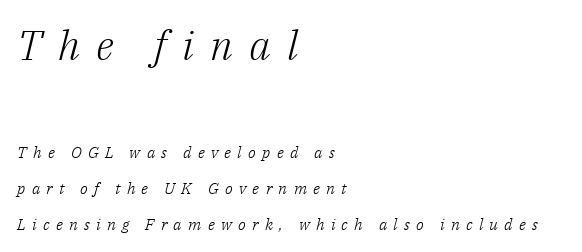
Q: Is the text bold? A: No.
Q: Is the text italic (slanted)? A: Yes, it leans right by about 14 degrees.
Q: Is the typeface a serif or a sans-serif typeface? A: Serif.
Q: Is the text underlined? A: No.
Q: How is the paragraph aligned? A: Left-aligned.
Q: Is the spacing between letters normal or unusually wide? A: Unusually wide.
Q: Is the spacing between lines tight, normal or loose? A: Loose.
Q: Which block of text is set in a larger size, the first (top) or the second (bottom)? A: The first (top) one.
Q: Width (condensed, normal, or wide)? A: Normal.
Q: Stroke contrast? A: Low.
Q: x-height? A: Medium.
Q: Monospaced? A: No.
